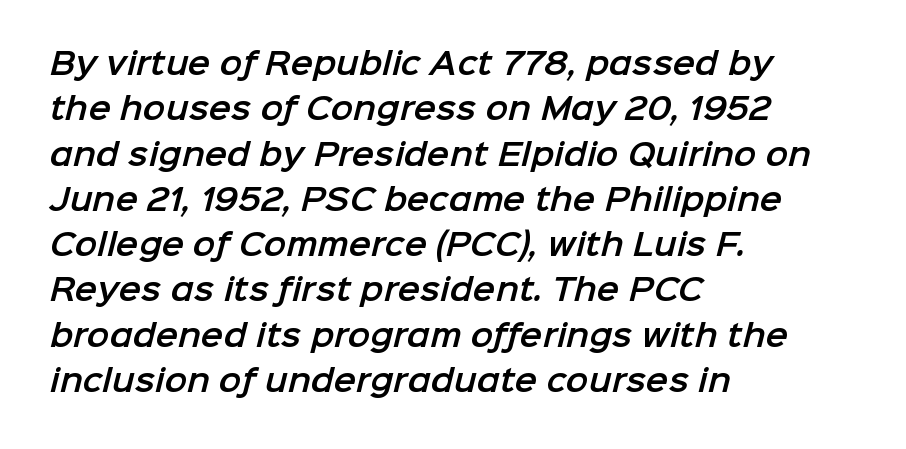
The image shows 30 px sans-serif type; set left-aligned, normal line spacing (1.51x), normal letter spacing, not underlined; low stroke contrast and a medium x-height.
